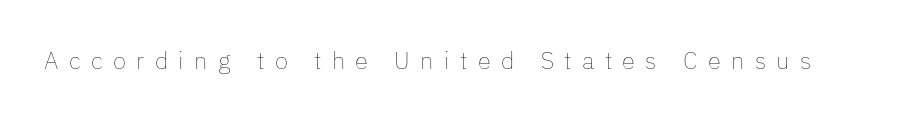
The typesetting does not lean heavy: it is not bold. A typesetter would mark this as roman, not italic. Beneath every word, the page is bare. Letter spacing: wide.
